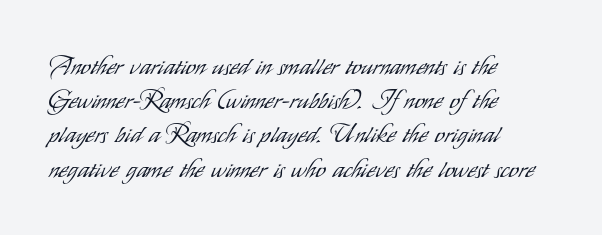
Q: Is the text bold? A: No.
Q: Is the text italic (slanted)? A: Yes.
Q: Is the text underlined? A: No.
Q: How is the paragraph aligned? A: Left-aligned.
Q: Is the spacing between letters normal or unusually wide? A: Normal.
Q: Is the spacing between lines tight, normal or loose? A: Normal.
